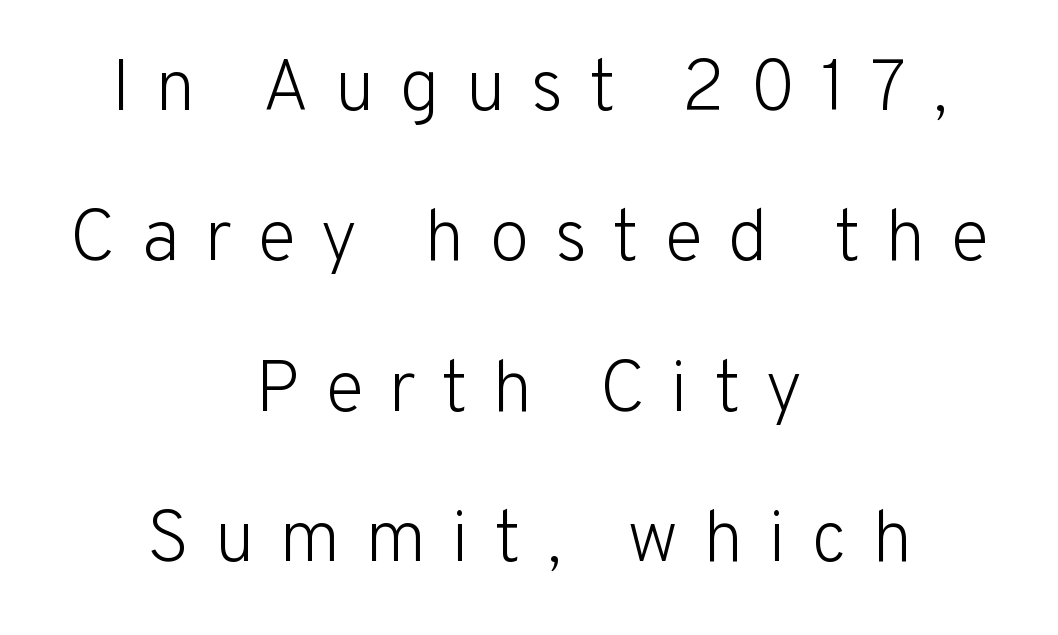
The image shows 73 px light sans-serif type, upright; set centered, loose line spacing (2.06x), unusually wide letter spacing (+0.34 em), not underlined; low stroke contrast and a medium x-height.
